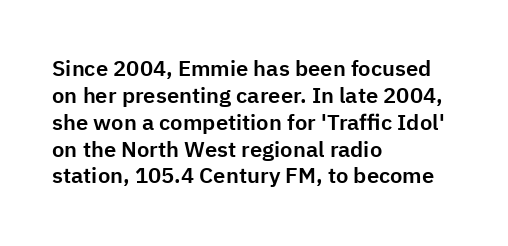
{"italic": "no", "underline": "no", "align": "left", "line_spacing_ratio": 1.22, "letter_spacing": "normal", "letter_spacing_em": 0.0, "glyph_px": 22}
